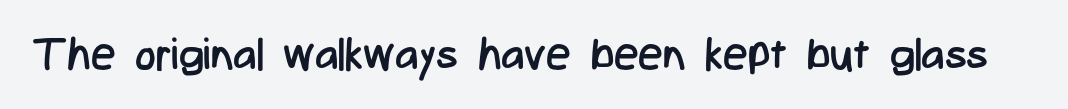
The image shows 44 px regular-weight, condensed sans-serif type, upright; set normal letter spacing, not underlined; low stroke contrast and a medium x-height.
